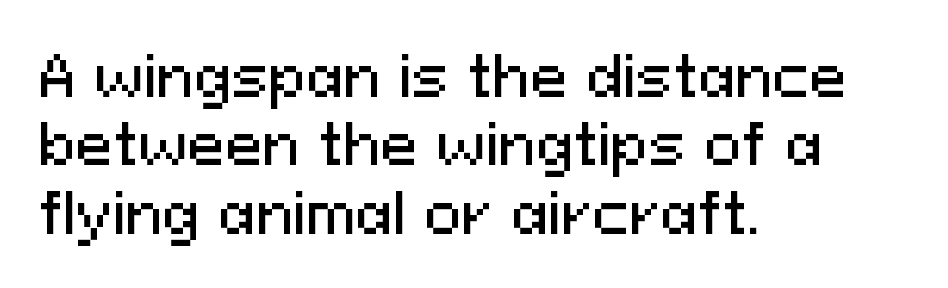
Q: Is the text italic (slanted)? A: No, it is upright.
Q: Is the typeface a serif or a sans-serif typeface? A: Sans-serif.
Q: Is the text underlined? A: No.
Q: How is the paragraph aligned? A: Left-aligned.
Q: Is the spacing between letters normal or unusually wide? A: Normal.
Q: Width (condensed, normal, or wide)? A: Normal.
Q: Stroke contrast? A: Medium.
Q: x-height? A: Medium.
Q: Monospaced? A: No.
